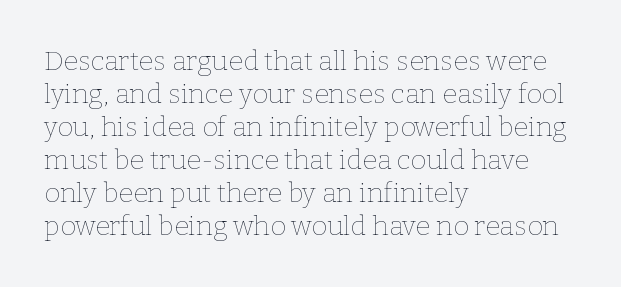
Q: Is the text bold? A: No.
Q: Is the text italic (slanted)? A: No, it is upright.
Q: Is the text underlined? A: No.
Q: How is the paragraph aligned? A: Left-aligned.
Q: Is the spacing between letters normal or unusually wide? A: Normal.
